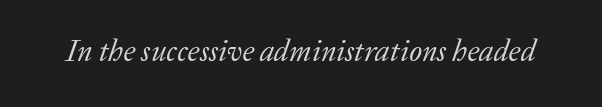
Old-style or modern, the face here clearly has serifs. This sample uses an oblique cut, with every glyph tilted off the vertical. Beneath every word, the page is bare. Nothing unusual about the tracking: characters are spaced as the font intends.
